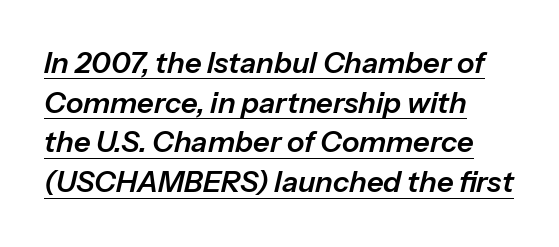
The image shows 29 px text type, italic (leaning right); set left-aligned, normal line spacing (1.37x), normal letter spacing, underlined; low stroke contrast and a medium x-height.
